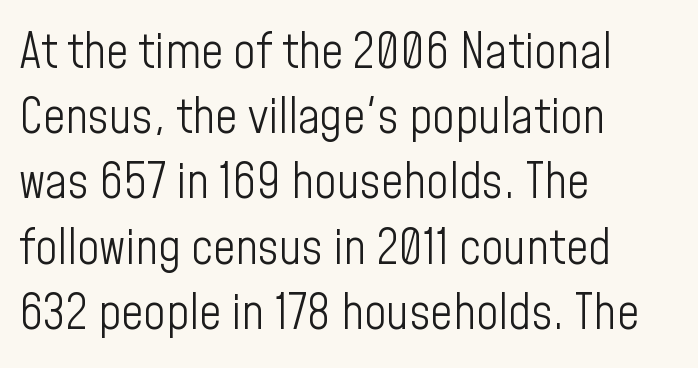
Q: Is the text bold? A: No.
Q: Is the text italic (slanted)? A: No, it is upright.
Q: Is the typeface a serif or a sans-serif typeface? A: Sans-serif.
Q: Is the text underlined? A: No.
Q: How is the paragraph aligned? A: Left-aligned.
Q: Is the spacing between letters normal or unusually wide? A: Normal.
Q: Is the spacing between lines tight, normal or loose? A: Normal.
Q: Width (condensed, normal, or wide)? A: Condensed.
Q: Stroke contrast? A: Low.
Q: x-height? A: Medium.
Q: Monospaced? A: No.
